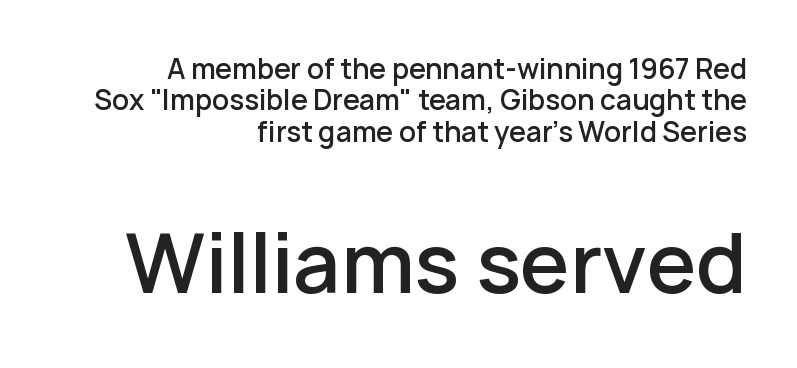
Does extra space separate the letters? No, they use regular spacing. Every stem runs plumb, perpendicular to the baseline. Typographic density is moderately raised because the face is semibold. Classification — sans serif.
